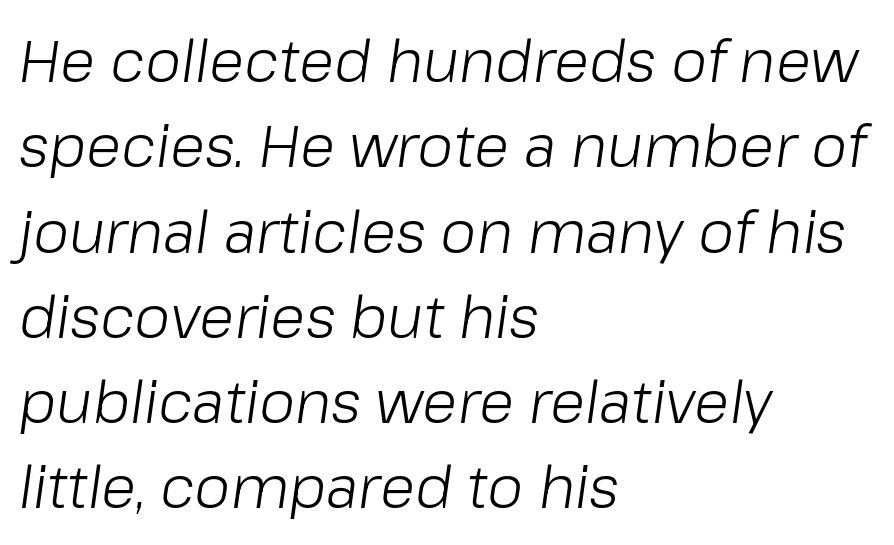
{"italic": "yes", "lean": "right", "slant_degrees": 8, "bold": "no", "weight": "light", "width": "normal", "stroke_contrast": "low", "x_height": "medium", "monospaced": "no", "underline": "no", "align": "left", "line_spacing": "normal", "line_spacing_ratio": 1.47, "letter_spacing": "normal", "letter_spacing_em": 0.0, "glyph_px": 58}
